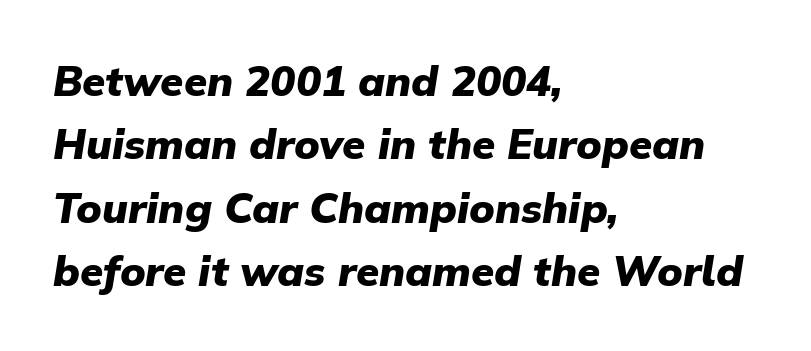
{"italic": "yes", "lean": "right", "slant_degrees": 9, "bold": "yes", "weight": "heavy", "width": "normal", "stroke_contrast": "low", "x_height": "medium", "monospaced": "no", "underline": "no", "align": "left", "line_spacing": "normal", "line_spacing_ratio": 1.51, "letter_spacing": "normal", "letter_spacing_em": 0.0, "glyph_px": 42}
